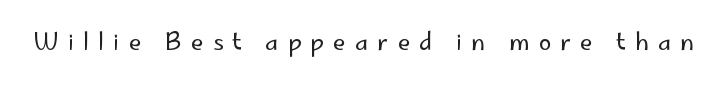
Q: Is the text bold? A: No.
Q: Is the text italic (slanted)? A: No, it is upright.
Q: Is the text underlined? A: No.
Q: Is the spacing between letters normal or unusually wide? A: Unusually wide.
